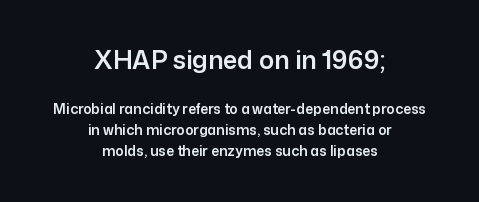
{"italic": "no", "underline": "no", "align": "center", "line_spacing": "normal", "line_spacing_ratio": 1.49, "letter_spacing": "normal", "letter_spacing_em": 0.0, "larger_block": "first", "size_ratio": 1.79, "glyph_px": 25}
